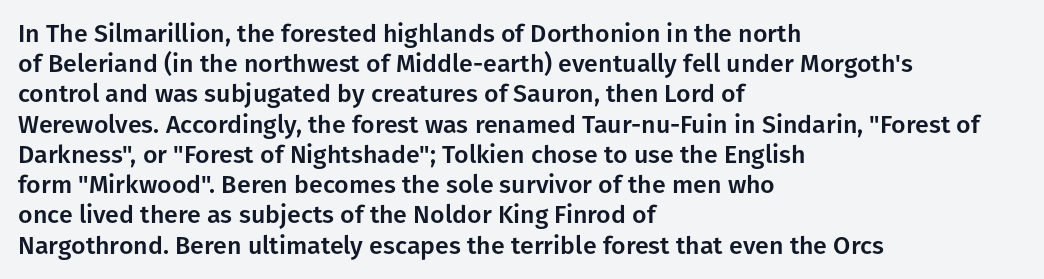
The image shows 25 px text type, upright; set left-aligned, line spacing 1.21x, normal letter spacing, not underlined.
